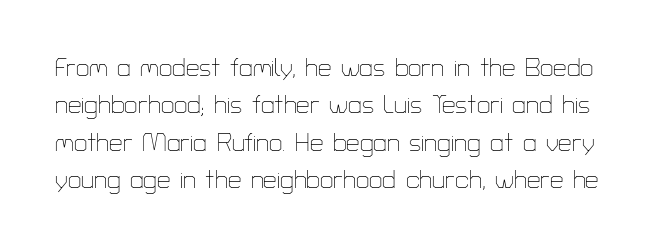
The image shows 24 px text type, upright; set normal line spacing (1.56x), normal letter spacing, not underlined.
